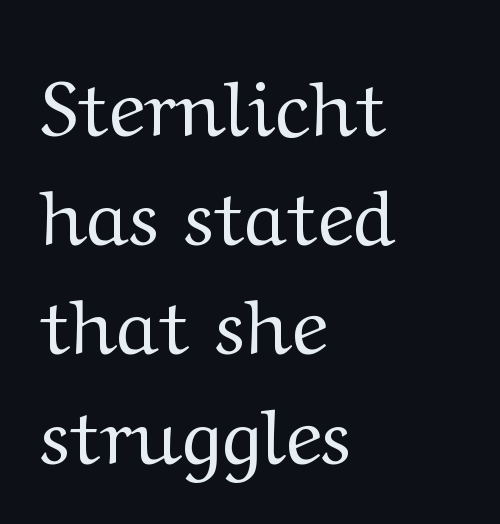
The image shows 78 px regular-weight, wide serif type, upright; set left-aligned, normal line spacing (1.4x), normal letter spacing, not underlined; medium stroke contrast and a medium x-height.
